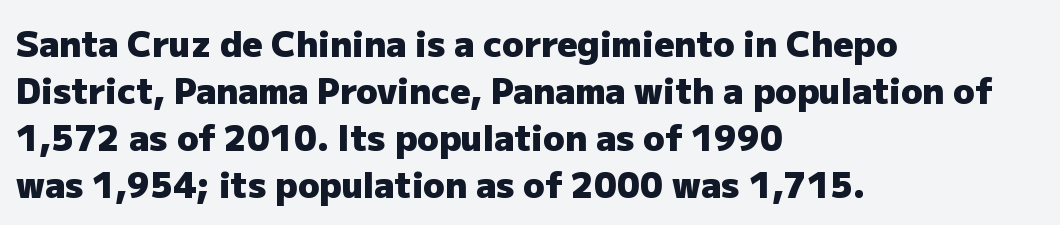
Q: Is the text bold? A: Yes.
Q: Is the text italic (slanted)? A: No, it is upright.
Q: Is the typeface a serif or a sans-serif typeface? A: Sans-serif.
Q: Is the text underlined? A: No.
Q: How is the paragraph aligned? A: Left-aligned.
Q: Is the spacing between letters normal or unusually wide? A: Normal.
Q: Is the spacing between lines tight, normal or loose? A: Normal.
Q: Width (condensed, normal, or wide)? A: Normal.
Q: Stroke contrast? A: Low.
Q: x-height? A: Medium.
Q: Monospaced? A: No.
